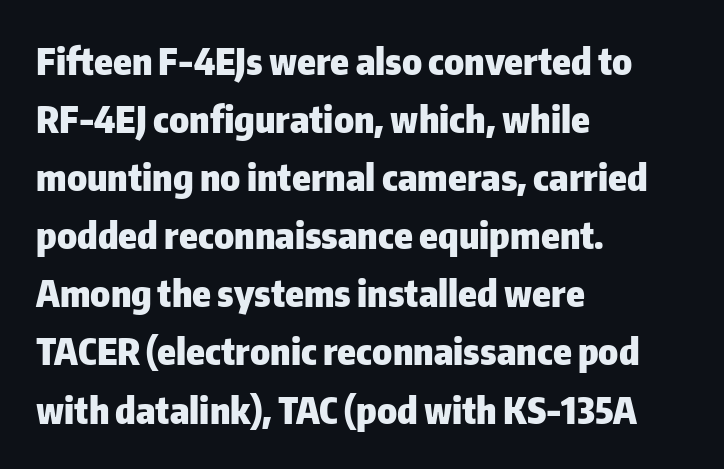
Q: Is the text bold? A: Yes.
Q: Is the text italic (slanted)? A: No, it is upright.
Q: Is the typeface a serif or a sans-serif typeface? A: Sans-serif.
Q: Is the text underlined? A: No.
Q: How is the paragraph aligned? A: Left-aligned.
Q: Is the spacing between letters normal or unusually wide? A: Normal.
Q: Is the spacing between lines tight, normal or loose? A: Normal.
Q: Width (condensed, normal, or wide)? A: Normal.
Q: Stroke contrast? A: Low.
Q: x-height? A: Medium.
Q: Monospaced? A: No.
